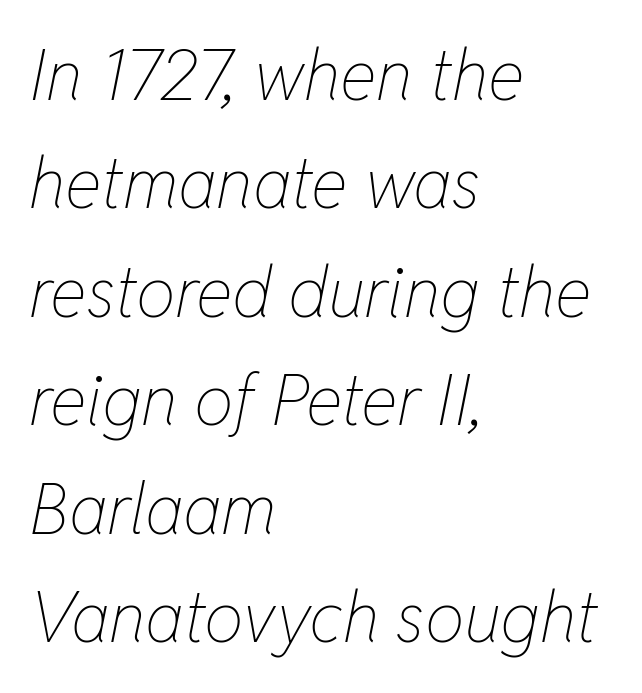
Q: Is the text bold? A: No.
Q: Is the text italic (slanted)? A: Yes, it leans right by about 11 degrees.
Q: Is the text underlined? A: No.
Q: How is the paragraph aligned? A: Left-aligned.
Q: Is the spacing between letters normal or unusually wide? A: Normal.
Q: Is the spacing between lines tight, normal or loose? A: Normal.
Q: Width (condensed, normal, or wide)? A: Condensed.
Q: Stroke contrast? A: Low.
Q: x-height? A: Medium.
Q: Monospaced? A: No.
